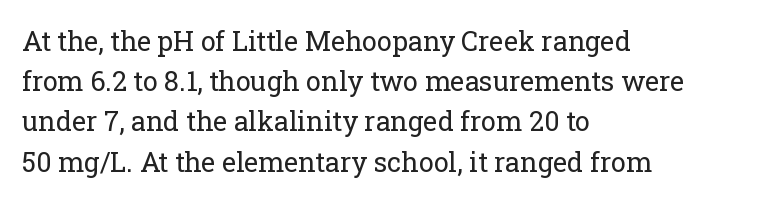
Q: Is the text bold? A: No.
Q: Is the text italic (slanted)? A: No, it is upright.
Q: Is the text underlined? A: No.
Q: How is the paragraph aligned? A: Left-aligned.
Q: Is the spacing between letters normal or unusually wide? A: Normal.
Q: Is the spacing between lines tight, normal or loose? A: Normal.
